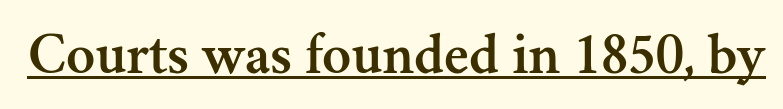
Q: Is the text italic (slanted)? A: No, it is upright.
Q: Is the typeface a serif or a sans-serif typeface? A: Serif.
Q: Is the text underlined? A: Yes.
Q: Is the spacing between letters normal or unusually wide? A: Normal.
Q: Width (condensed, normal, or wide)? A: Normal.
Q: Stroke contrast? A: Medium.
Q: x-height? A: Small.
Q: Monospaced? A: No.
